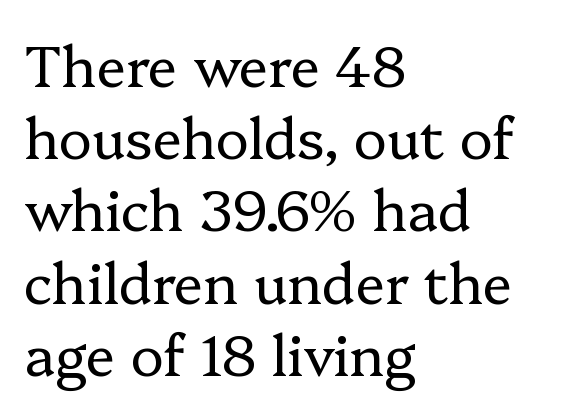
A bare baseline throughout the passage. The line texture is even and compact thanks to regular tracking. This is serif lettering, the kind often seen in printed books. Baseline-to-baseline distance is the conventional proportion of letter height.
